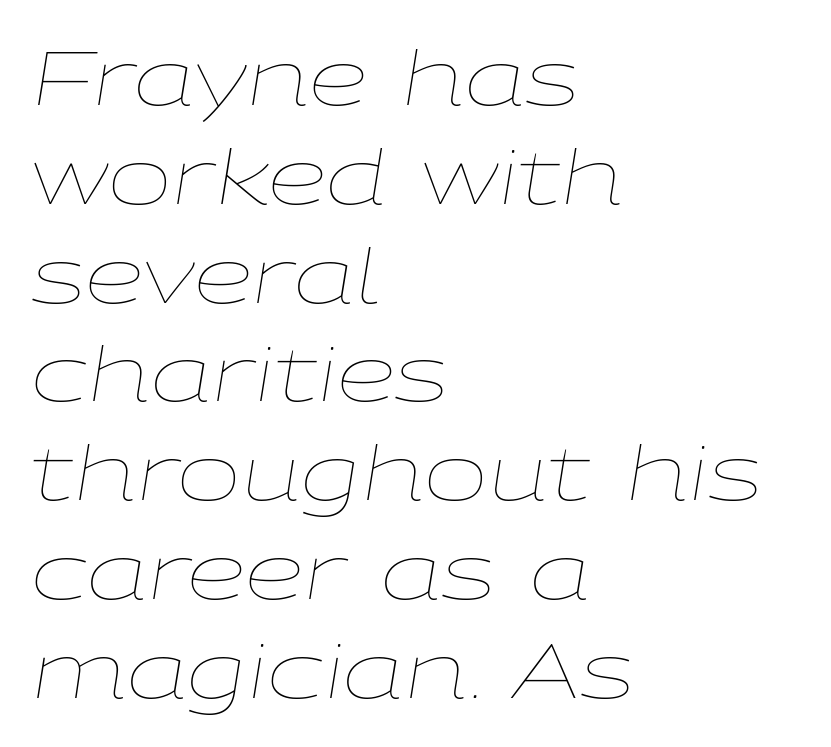
Q: Is the text bold? A: No.
Q: Is the text italic (slanted)? A: Yes, it leans right by about 9 degrees.
Q: Is the text underlined? A: No.
Q: How is the paragraph aligned? A: Left-aligned.
Q: Is the spacing between letters normal or unusually wide? A: Normal.
Q: Is the spacing between lines tight, normal or loose? A: Normal.
Q: Width (condensed, normal, or wide)? A: Wide.
Q: Stroke contrast? A: Low.
Q: x-height? A: Medium.
Q: Monospaced? A: No.
